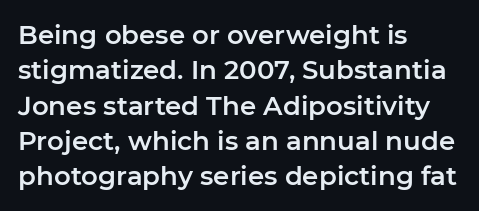
The passage shown stacks its lines at a standard gap. These lines stack with their left ends in a neat column. A roman cut, with each character standing at attention. Caption: standard tracking, unaltered. Words float on clear page, feet unadorned.
